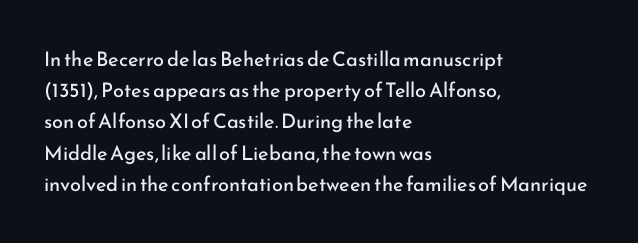
Q: Is the text bold? A: No.
Q: Is the text italic (slanted)? A: No, it is upright.
Q: Is the text underlined? A: No.
Q: How is the paragraph aligned? A: Left-aligned.
Q: Is the spacing between letters normal or unusually wide? A: Normal.
Q: Is the spacing between lines tight, normal or loose? A: Normal.
